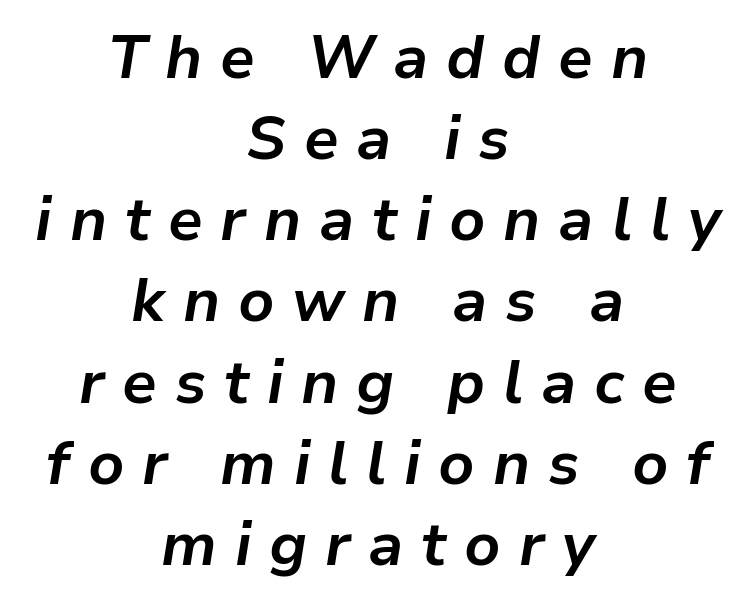
Q: Is the text bold? A: Yes.
Q: Is the text italic (slanted)? A: Yes, it leans right by about 9 degrees.
Q: Is the text underlined? A: No.
Q: How is the paragraph aligned? A: Centered.
Q: Is the spacing between letters normal or unusually wide? A: Unusually wide.
Q: Is the spacing between lines tight, normal or loose? A: Normal.
Q: Width (condensed, normal, or wide)? A: Normal.
Q: Stroke contrast? A: Low.
Q: x-height? A: Medium.
Q: Monospaced? A: No.
